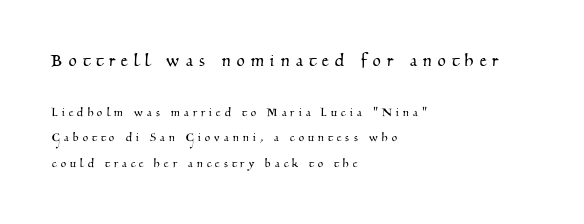
The image shows 21 px text type; set left-aligned, line spacing 1.79x, unusually wide letter spacing (+0.3 em), not underlined; the first (top) block is 1.5x larger.
